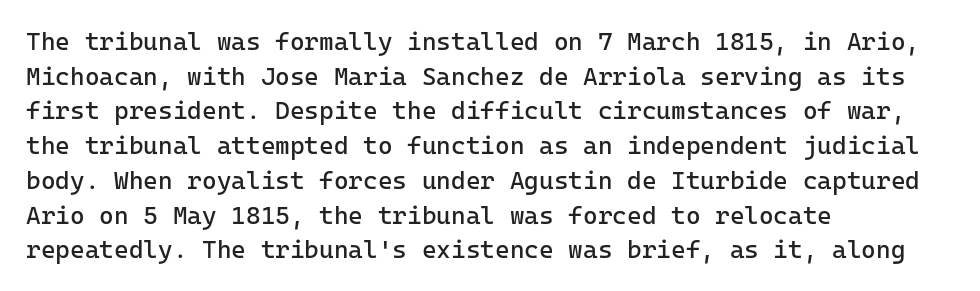
{"italic": "no", "bold": "no", "underline": "no", "align": "left", "line_spacing": "normal", "line_spacing_ratio": 1.39, "letter_spacing": "normal", "letter_spacing_em": 0.0, "glyph_px": 25}
